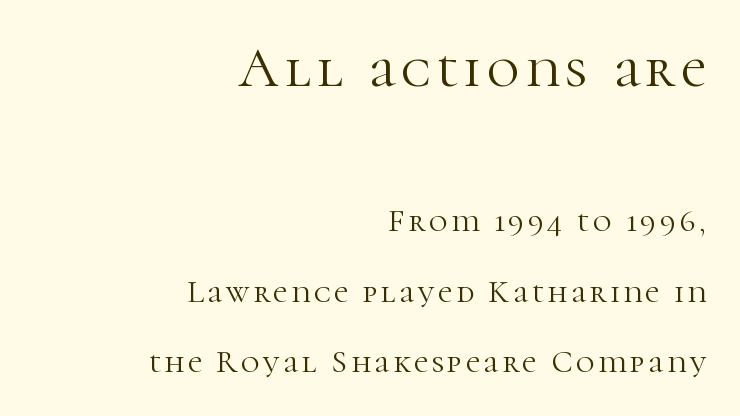
Q: Is the text bold? A: No.
Q: Is the text italic (slanted)? A: No, it is upright.
Q: Is the typeface a serif or a sans-serif typeface? A: Serif.
Q: Is the text underlined? A: No.
Q: How is the paragraph aligned? A: Right-aligned.
Q: Is the spacing between lines tight, normal or loose? A: Loose.
Q: Which block of text is set in a larger size, the first (top) or the second (bottom)? A: The first (top) one.
Q: Width (condensed, normal, or wide)? A: Normal.
Q: Stroke contrast? A: High.
Q: x-height? A: Medium.
Q: Monospaced? A: No.
